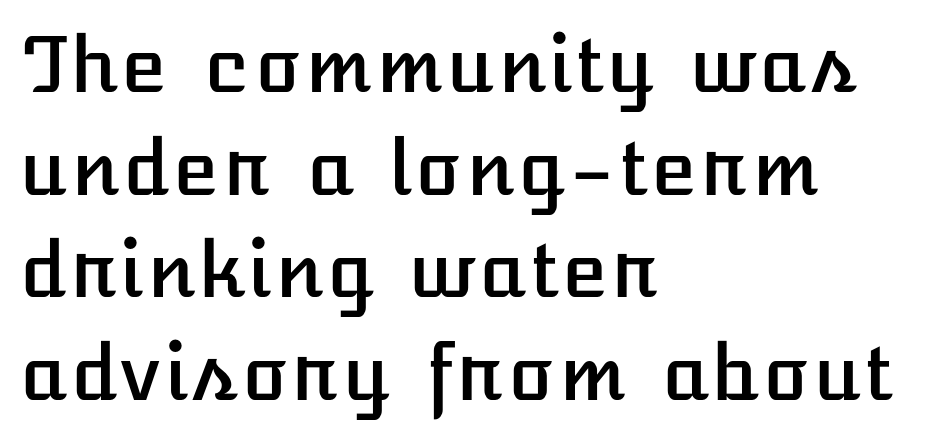
The image shows 76 px text type, upright; set left-aligned, normal line spacing (1.35x), normal letter spacing, not underlined; low stroke contrast and a medium x-height.
